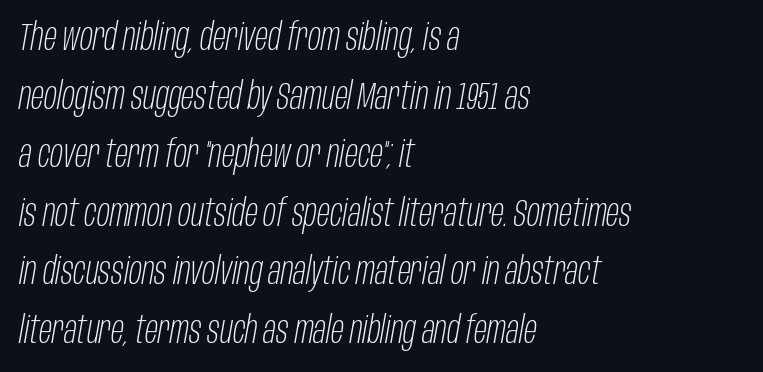
Summary of vertical rhythm: regular, with standard interline spacing. Reading down the block, your eye returns to a fixed left position each line. Summary of weight: not heavy and not bold. Nothing unusual about the tracking: characters are spaced as the font intends. Emphasis-style slanted type is in use.
